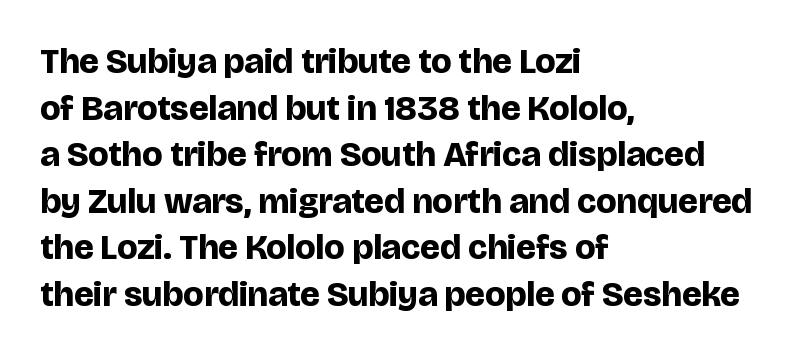
The image shows 35 px bold sans-serif type, upright; set left-aligned, normal line spacing (1.33x), normal letter spacing, not underlined; low stroke contrast and a large x-height.
